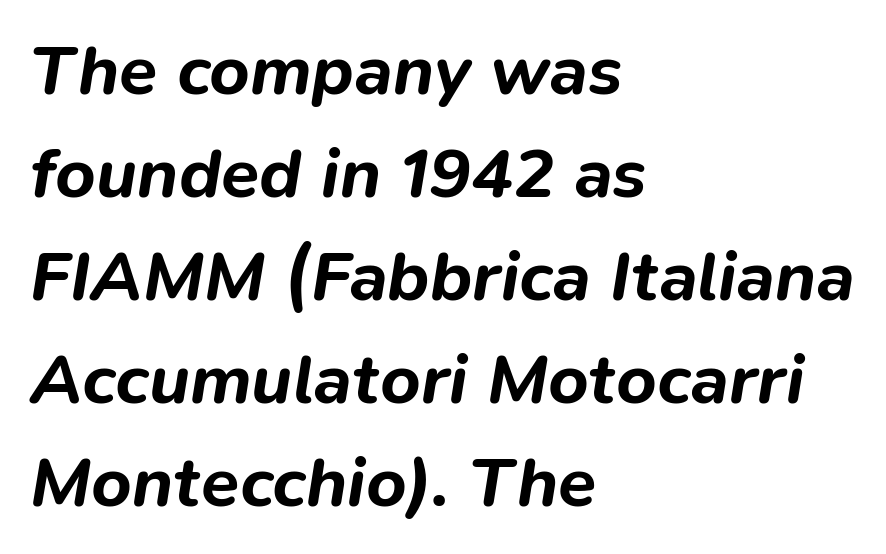
Anything drawn beneath the words? Only blank space. The face used here has a pronounced slope to its letters. Evenly set lines give the paragraph a standard silhouette. Think of a printed novel: that variable character pitch is what you see here. A typesetter would call this zero additional tracking. A student would call this left alignment; a typographer would say flush left, rag right.
